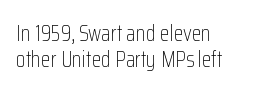
Q: Is the text bold? A: No.
Q: Is the text italic (slanted)? A: No, it is upright.
Q: Is the text underlined? A: No.
Q: How is the paragraph aligned? A: Left-aligned.
Q: Is the spacing between letters normal or unusually wide? A: Normal.
